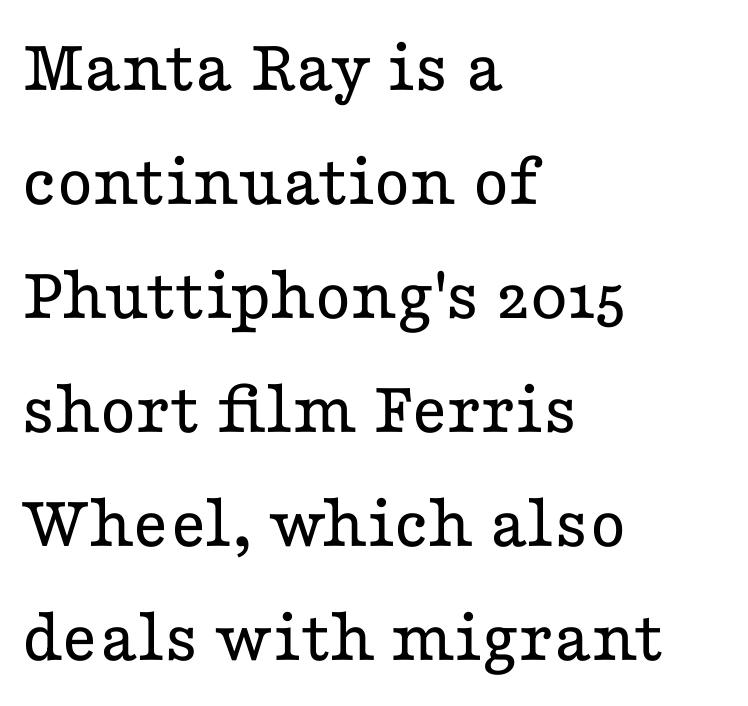
Q: Is the text bold? A: No.
Q: Is the text italic (slanted)? A: No, it is upright.
Q: Is the typeface a serif or a sans-serif typeface? A: Serif.
Q: Is the text underlined? A: No.
Q: How is the paragraph aligned? A: Left-aligned.
Q: Is the spacing between letters normal or unusually wide? A: Normal.
Q: Is the spacing between lines tight, normal or loose? A: Normal.
Q: Width (condensed, normal, or wide)? A: Wide.
Q: Stroke contrast? A: Low.
Q: x-height? A: Medium.
Q: Monospaced? A: No.
